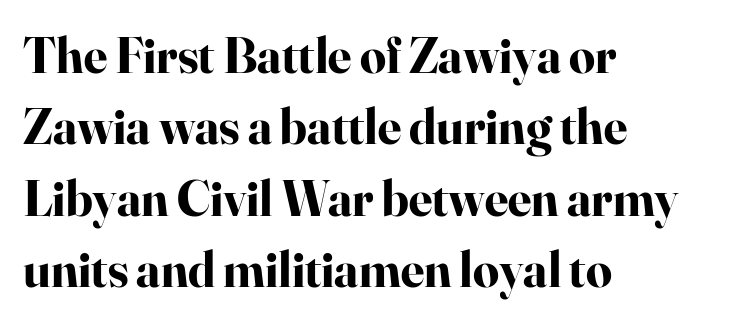
{"serif": "yes", "italic": "no", "bold": "yes", "weight": "bold", "width": "normal", "stroke_contrast": "high", "x_height": "small", "monospaced": "no", "underline": "no", "align": "left", "line_spacing": "normal", "line_spacing_ratio": 1.4, "letter_spacing": "normal", "letter_spacing_em": 0.0, "glyph_px": 51}
